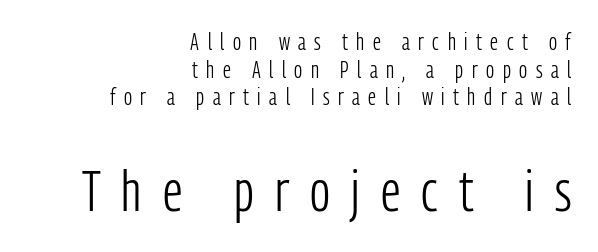
Beneath every word, the page is bare. Caption: face not bold, strokes unweighted. This sample uses an upright cut, with every glyph sitting square on the baseline. The line texture is sparse and dotted thanks to wide tracking.
